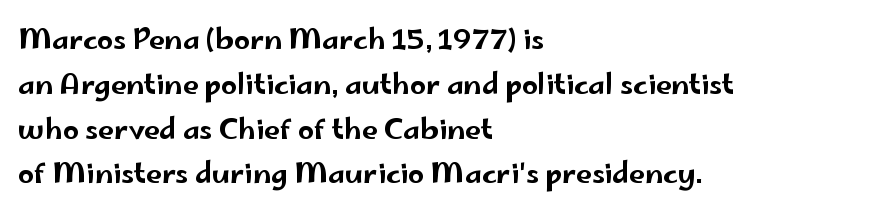
Q: Is the text italic (slanted)? A: No, it is upright.
Q: Is the typeface a serif or a sans-serif typeface? A: Sans-serif.
Q: Is the text underlined? A: No.
Q: How is the paragraph aligned? A: Left-aligned.
Q: Is the spacing between letters normal or unusually wide? A: Normal.
Q: Is the spacing between lines tight, normal or loose? A: Normal.
Q: Width (condensed, normal, or wide)? A: Wide.
Q: Stroke contrast? A: Low.
Q: x-height? A: Small.
Q: Monospaced? A: No.
